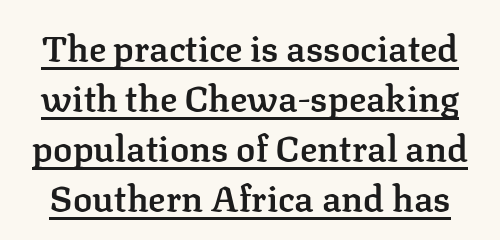
Notice how the stems are strictly vertical — no italics here. The face used here is proportionally spaced, like ordinary book or web type. These lines keep a tight, regular rhythm from letter to letter. Small tapered or slab feet sit at the stroke ends, so this counts as serif. Compared with an ordinary text face, these strokes are moderately heavier — a semibold.
